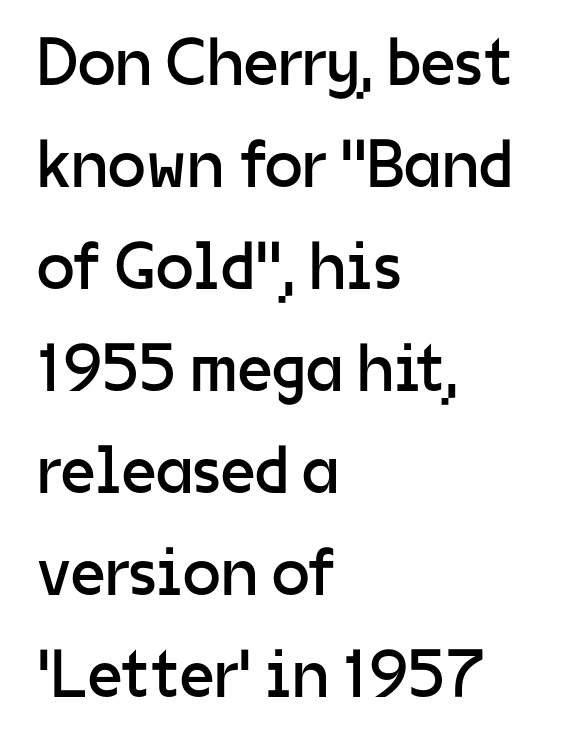
The image shows 68 px regular-weight sans-serif type, upright; set left-aligned, normal line spacing (1.5x), normal letter spacing, not underlined; low stroke contrast and a medium x-height.
